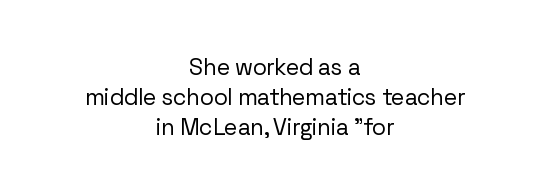
No letter is thick-stroked: the sample isn't bold. Posture: vertical. Each word holds together tightly as a unit, with standard inter-letter gaps. One glance says typical: line gaps are just what's usual.
